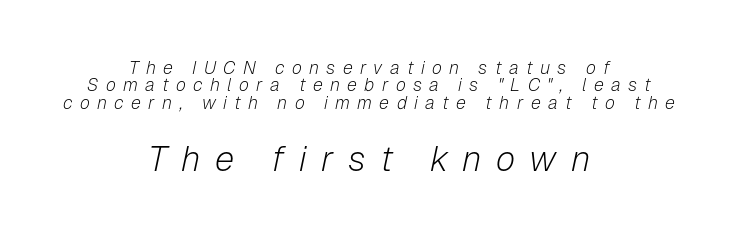
The image shows 35 px light type, italic (leaning right); set centered, tight line spacing (0.97x), unusually wide letter spacing (+0.41 em), not underlined; the second (bottom) block is 1.94x larger; low stroke contrast and a medium x-height.
